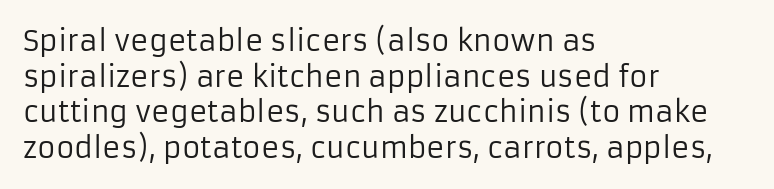
If you drew a ruler down the left edge, every line would touch it. The glyphs in this specimen are sans serif. Every character sits straight up, as roman type does. The gap between lines stays unmarked. Between one letter and the next there's only the usual sliver of space. Is this a fixed-width face? No — the glyphs have proportional, varying widths.
